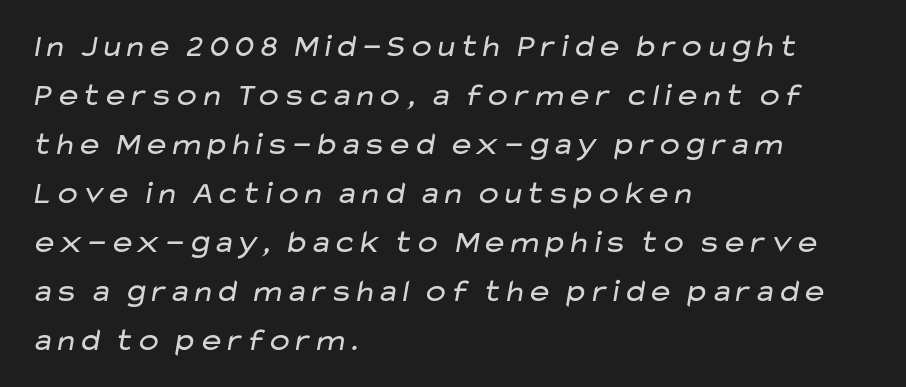
The image shows 32 px regular-weight, wide sans-serif type; set left-aligned, normal line spacing (1.53x), normal letter spacing, not underlined; low stroke contrast and a medium x-height.
